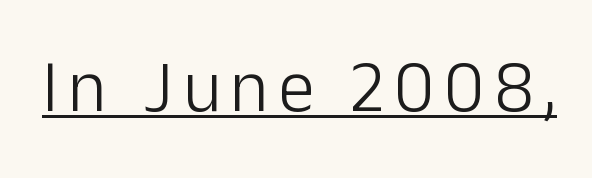
Underlined type. The rendering shows plain stroke endings on the letterforms — a sans-serif design. Posture: vertical. The font is comparable to plain body text, perhaps lighter.
